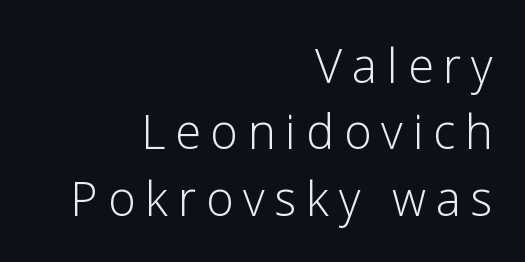
Stems here are at most as thick as an everyday book face. This sample keeps an unexceptional amount of space between lines. Observe the absence of serifs on each vertical stroke in this sample. You could not count columns in this text — the font is proportionally spaced. Each word looks stretched out because of the extra space between its letters. This rendering uses right alignment, leaving the left contour irregular.
